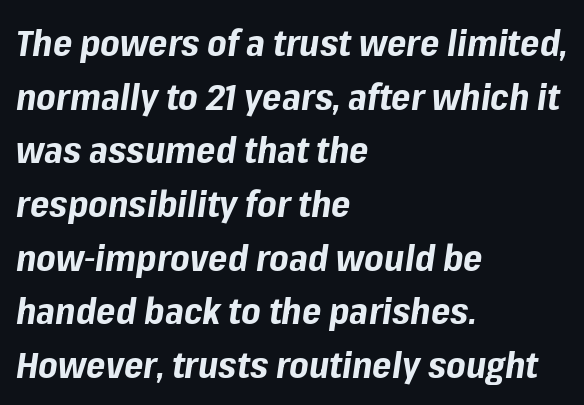
Q: Is the text bold? A: Yes.
Q: Is the text italic (slanted)? A: Yes, it leans right by about 8 degrees.
Q: Is the text underlined? A: No.
Q: How is the paragraph aligned? A: Left-aligned.
Q: Is the spacing between letters normal or unusually wide? A: Normal.
Q: Is the spacing between lines tight, normal or loose? A: Normal.
Q: Width (condensed, normal, or wide)? A: Normal.
Q: Stroke contrast? A: Low.
Q: x-height? A: Medium.
Q: Monospaced? A: No.
